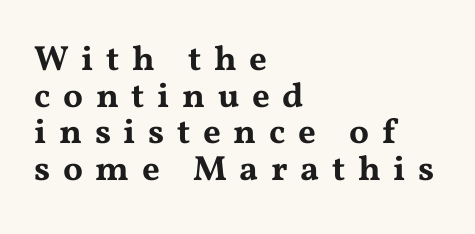
The image shows 35 px wide serif type, upright; set left-aligned, tight line spacing (1.05x), unusually wide letter spacing (+0.36 em), not underlined; medium stroke contrast and a medium x-height.
